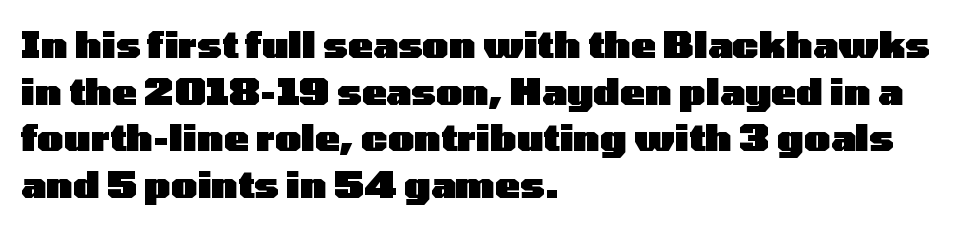
Serif or sans? Sans — the stroke terminals are bare. These lines are set flush left with a ragged right edge. Clear beneath every line of the passage. Think of a printed novel: that variable character pitch is what you see here.
